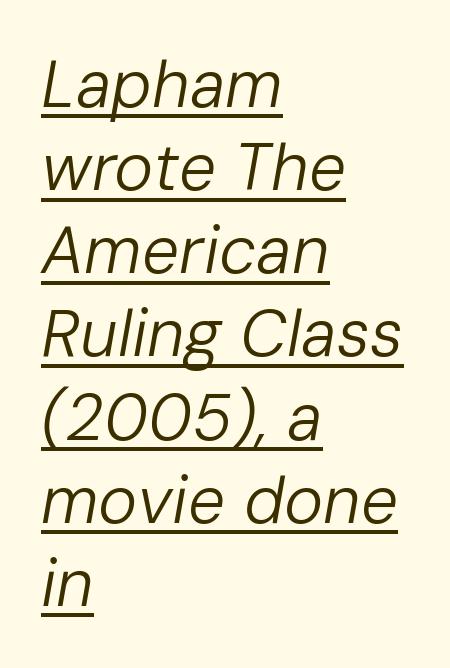
{"italic": "yes", "lean": "right", "slant_degrees": 10, "bold": "no", "weight": "regular", "width": "normal", "stroke_contrast": "low", "x_height": "medium", "monospaced": "no", "underline": "yes", "align": "left", "line_spacing": "normal", "line_spacing_ratio": 1.26, "letter_spacing": "normal", "letter_spacing_em": 0.0, "glyph_px": 66}
